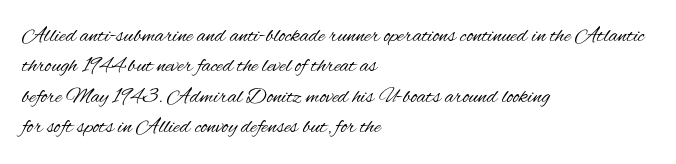
Q: Is the text bold? A: No.
Q: Is the text italic (slanted)? A: Yes.
Q: Is the text underlined? A: No.
Q: How is the paragraph aligned? A: Left-aligned.
Q: Is the spacing between letters normal or unusually wide? A: Normal.
Q: Is the spacing between lines tight, normal or loose? A: Normal.
